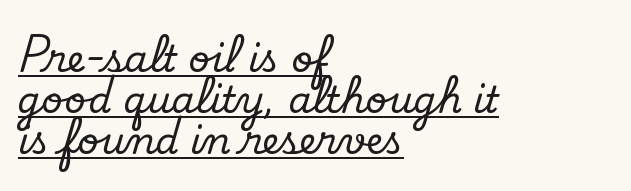
The image shows 37 px serif type; set left-aligned, tight line spacing (1.11x), normal letter spacing, underlined; low stroke contrast and a small x-height.
